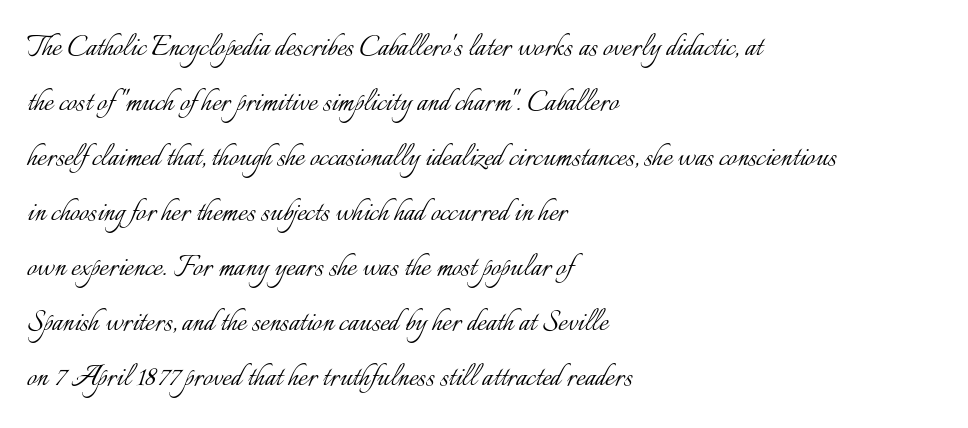
Q: Is the text bold? A: No.
Q: Is the text italic (slanted)? A: Yes.
Q: Is the text underlined? A: No.
Q: How is the paragraph aligned? A: Left-aligned.
Q: Is the spacing between letters normal or unusually wide? A: Normal.
Q: Is the spacing between lines tight, normal or loose? A: Normal.
Q: Width (condensed, normal, or wide)? A: Normal.
Q: Stroke contrast? A: Low.
Q: x-height? A: Small.
Q: Monospaced? A: No.
